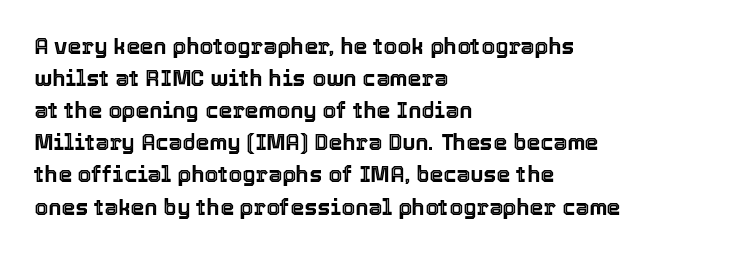
Q: Is the text italic (slanted)? A: No, it is upright.
Q: Is the text underlined? A: No.
Q: How is the paragraph aligned? A: Left-aligned.
Q: Is the spacing between letters normal or unusually wide? A: Normal.
Q: Is the spacing between lines tight, normal or loose? A: Normal.
